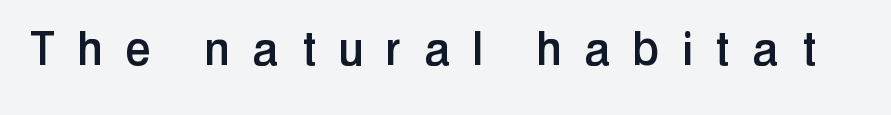
Q: Is the text italic (slanted)? A: No, it is upright.
Q: Is the typeface a serif or a sans-serif typeface? A: Sans-serif.
Q: Is the text underlined? A: No.
Q: Is the spacing between letters normal or unusually wide? A: Unusually wide.
Q: Width (condensed, normal, or wide)? A: Condensed.
Q: Stroke contrast? A: Low.
Q: x-height? A: Medium.
Q: Monospaced? A: No.
